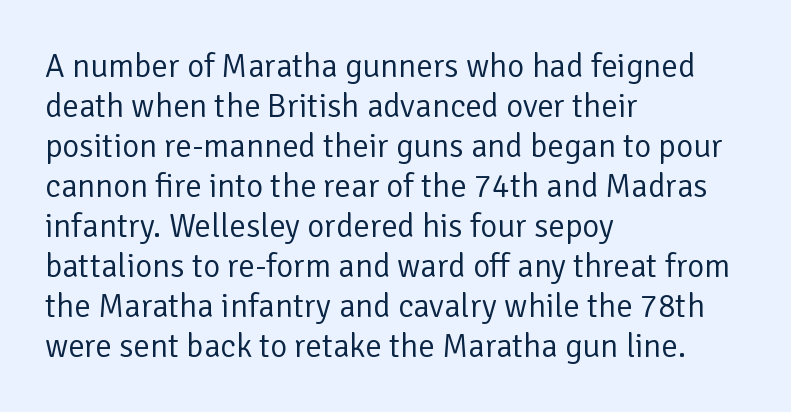
Q: Is the text bold? A: No.
Q: Is the text italic (slanted)? A: No, it is upright.
Q: Is the typeface a serif or a sans-serif typeface? A: Sans-serif.
Q: Is the text underlined? A: No.
Q: How is the paragraph aligned? A: Left-aligned.
Q: Is the spacing between letters normal or unusually wide? A: Normal.
Q: Width (condensed, normal, or wide)? A: Normal.
Q: Stroke contrast? A: Low.
Q: x-height? A: Medium.
Q: Monospaced? A: No.
